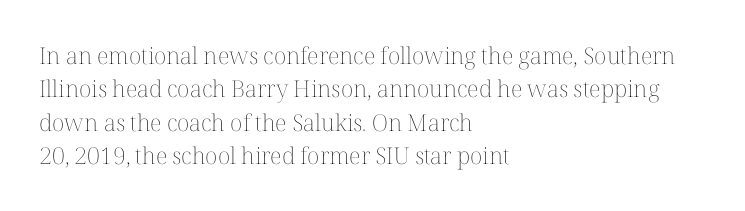
Q: Is the text bold? A: No.
Q: Is the text italic (slanted)? A: No, it is upright.
Q: Is the text underlined? A: No.
Q: How is the paragraph aligned? A: Left-aligned.
Q: Is the spacing between letters normal or unusually wide? A: Normal.
Q: Is the spacing between lines tight, normal or loose? A: Normal.
